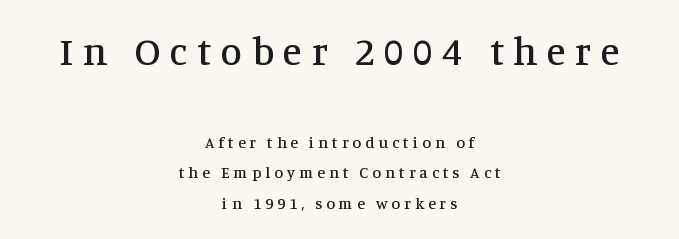
{"serif": "yes", "italic": "no", "width": "normal", "stroke_contrast": "medium", "x_height": "large", "monospaced": "no", "underline": "no", "align": "center", "line_spacing": "loose", "line_spacing_ratio": 1.91, "letter_spacing": "wide", "letter_spacing_em": 0.25, "larger_block": "first", "size_ratio": 2.44, "glyph_px": 39}
